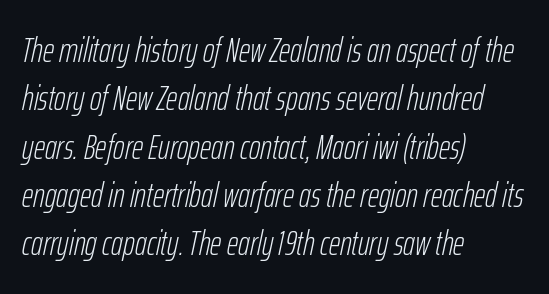
Q: Is the text bold? A: No.
Q: Is the text italic (slanted)? A: Yes, it leans right by about 12 degrees.
Q: Is the text underlined? A: No.
Q: How is the paragraph aligned? A: Left-aligned.
Q: Is the spacing between letters normal or unusually wide? A: Normal.
Q: Is the spacing between lines tight, normal or loose? A: Normal.
Q: Width (condensed, normal, or wide)? A: Condensed.
Q: Stroke contrast? A: Low.
Q: x-height? A: Medium.
Q: Monospaced? A: No.
